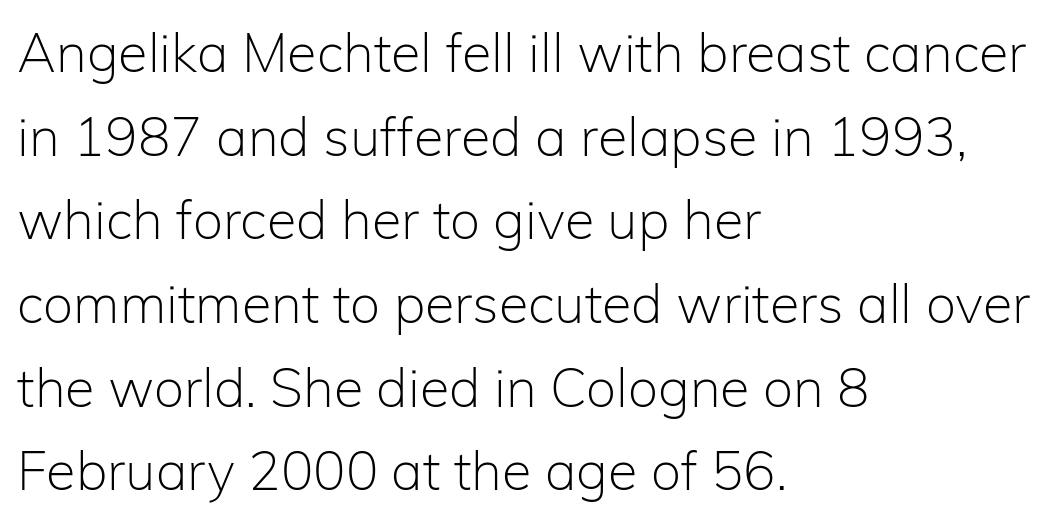
Q: Is the text bold? A: No.
Q: Is the text italic (slanted)? A: No, it is upright.
Q: Is the typeface a serif or a sans-serif typeface? A: Sans-serif.
Q: Is the text underlined? A: No.
Q: How is the paragraph aligned? A: Left-aligned.
Q: Is the spacing between letters normal or unusually wide? A: Normal.
Q: Is the spacing between lines tight, normal or loose? A: Normal.
Q: Width (condensed, normal, or wide)? A: Normal.
Q: Stroke contrast? A: Low.
Q: x-height? A: Medium.
Q: Monospaced? A: No.
